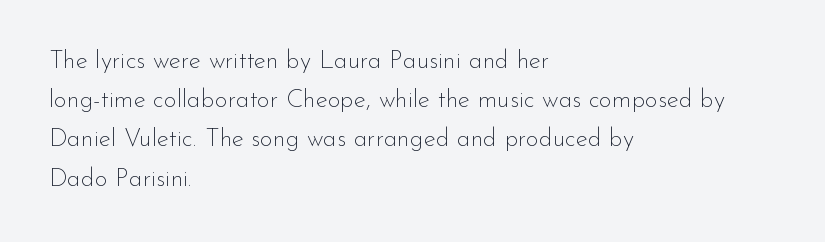
{"italic": "no", "bold": "no", "underline": "no", "align": "left", "line_spacing": "normal", "line_spacing_ratio": 1.57, "letter_spacing": "normal", "letter_spacing_em": 0.0, "glyph_px": 25}
